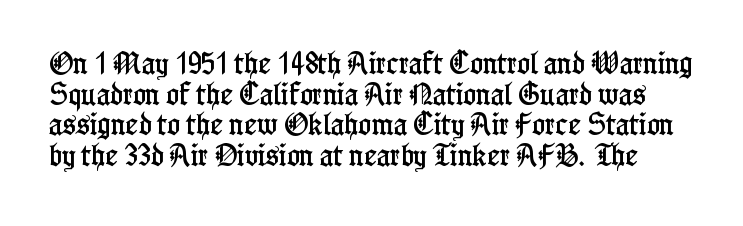
{"italic": "no", "underline": "no", "line_spacing": "normal", "line_spacing_ratio": 1.28, "letter_spacing": "normal", "letter_spacing_em": 0.0, "glyph_px": 24}
